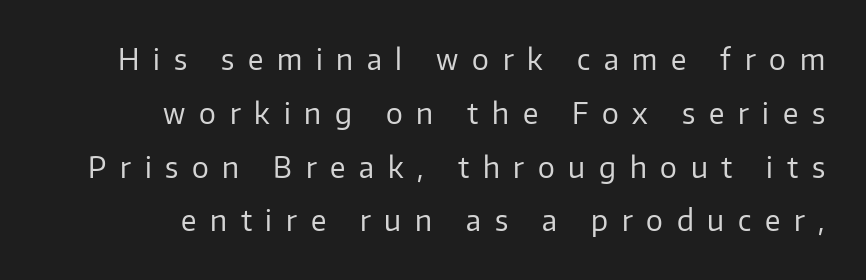
{"serif": "no", "italic": "no", "bold": "no", "weight": "regular", "width": "normal", "stroke_contrast": "low", "x_height": "medium", "monospaced": "no", "underline": "no", "align": "right", "line_spacing": "loose", "line_spacing_ratio": 1.92, "letter_spacing": "wide", "letter_spacing_em": 0.49, "glyph_px": 28}
